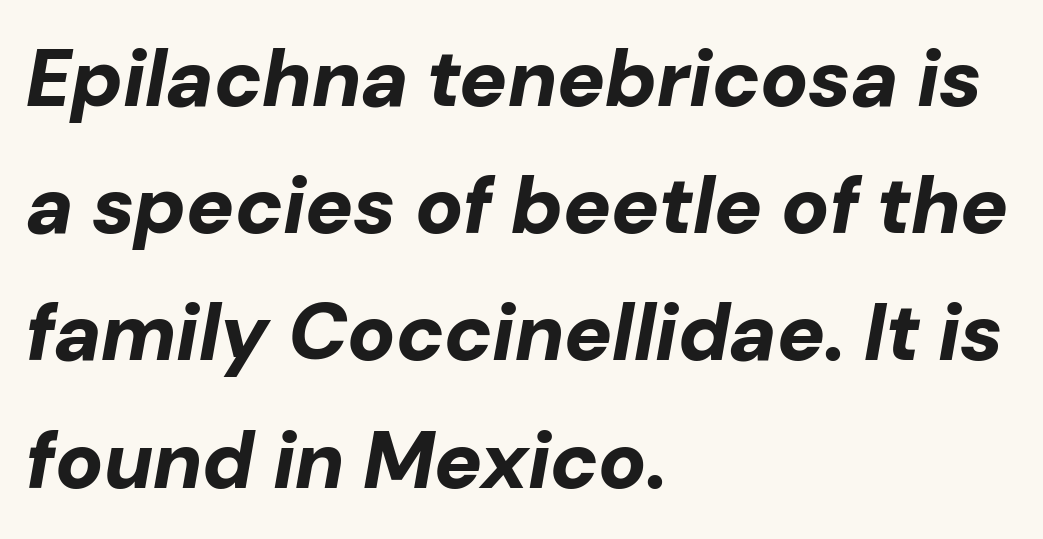
Q: Is the text bold? A: Yes.
Q: Is the text italic (slanted)? A: Yes, it leans right by about 10 degrees.
Q: Is the text underlined? A: No.
Q: How is the paragraph aligned? A: Left-aligned.
Q: Is the spacing between letters normal or unusually wide? A: Normal.
Q: Is the spacing between lines tight, normal or loose? A: Normal.
Q: Width (condensed, normal, or wide)? A: Normal.
Q: Stroke contrast? A: Low.
Q: x-height? A: Medium.
Q: Monospaced? A: No.
